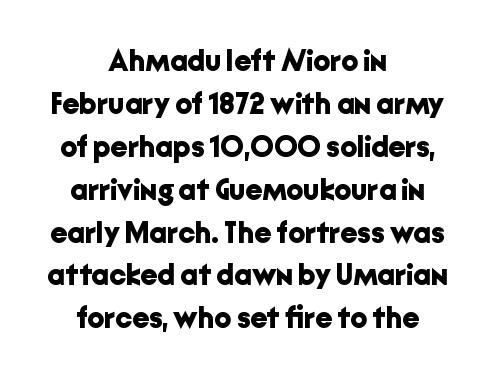
The image shows 30 px bold sans-serif type, upright; set centered, normal line spacing (1.43x), normal letter spacing, not underlined; low stroke contrast and a medium x-height.
